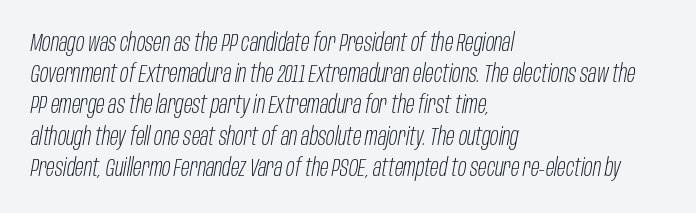
Q: Is the text bold? A: No.
Q: Is the text italic (slanted)? A: Yes, it leans right by about 10 degrees.
Q: Is the text underlined? A: No.
Q: How is the paragraph aligned? A: Left-aligned.
Q: Is the spacing between letters normal or unusually wide? A: Normal.
Q: Is the spacing between lines tight, normal or loose? A: Normal.
